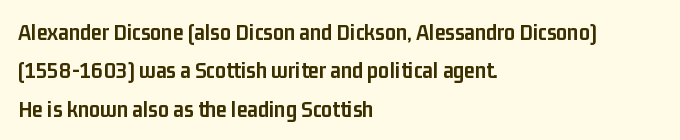
The image shows 24 px bold type, upright; set left-aligned, normal line spacing (1.6x), normal letter spacing, not underlined.
